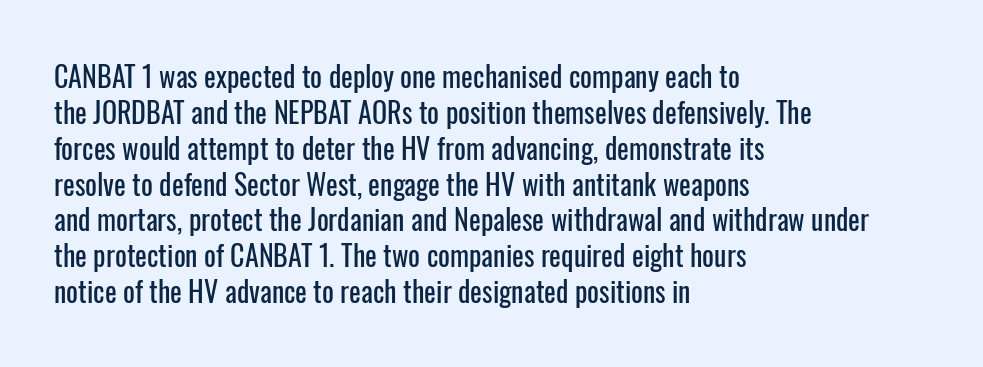
Q: Is the text italic (slanted)? A: No, it is upright.
Q: Is the typeface a serif or a sans-serif typeface? A: Sans-serif.
Q: Is the text underlined? A: No.
Q: How is the paragraph aligned? A: Left-aligned.
Q: Is the spacing between letters normal or unusually wide? A: Normal.
Q: Is the spacing between lines tight, normal or loose? A: Normal.
Q: Width (condensed, normal, or wide)? A: Condensed.
Q: Stroke contrast? A: Low.
Q: x-height? A: Medium.
Q: Monospaced? A: No.
